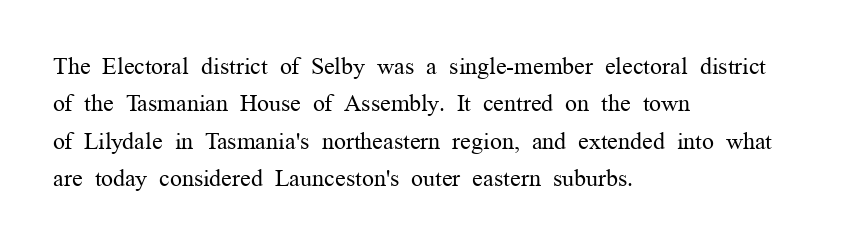
{"italic": "no", "bold": "no", "underline": "no", "align": "left", "line_spacing": "normal", "line_spacing_ratio": 1.56, "letter_spacing": "normal", "letter_spacing_em": 0.0, "glyph_px": 24}
